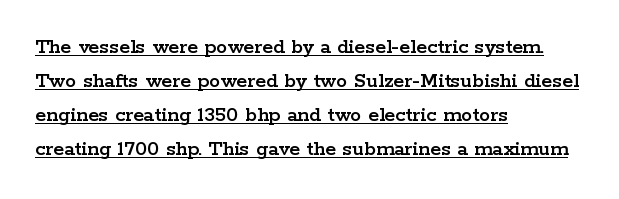
{"italic": "no", "underline": "yes", "align": "left", "line_spacing": "normal", "line_spacing_ratio": 1.55, "letter_spacing": "normal", "letter_spacing_em": 0.0, "glyph_px": 22}
